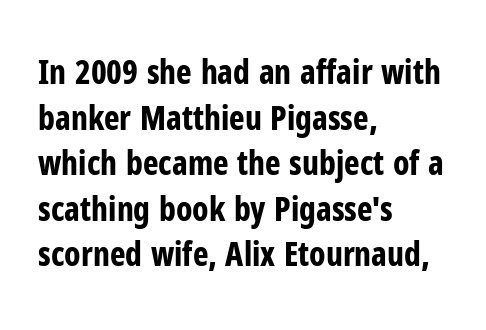
Character widths vary here, with narrow letters taking less room than wide ones. Casual observation: everything's shoved over to the left. What stands out about the letter spacing? Nothing — it is the standard amount. Honestly, the row spacing looks completely unremarkable. Nothing sits at the stroke ends, so this counts as sans-serif.
